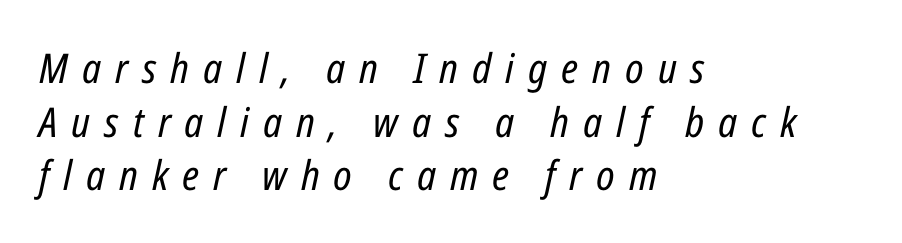
Q: Is the text bold? A: No.
Q: Is the text italic (slanted)? A: Yes, it leans right by about 12 degrees.
Q: Is the text underlined? A: No.
Q: How is the paragraph aligned? A: Left-aligned.
Q: Is the spacing between letters normal or unusually wide? A: Unusually wide.
Q: Is the spacing between lines tight, normal or loose? A: Normal.
Q: Width (condensed, normal, or wide)? A: Condensed.
Q: Stroke contrast? A: Low.
Q: x-height? A: Medium.
Q: Monospaced? A: No.
